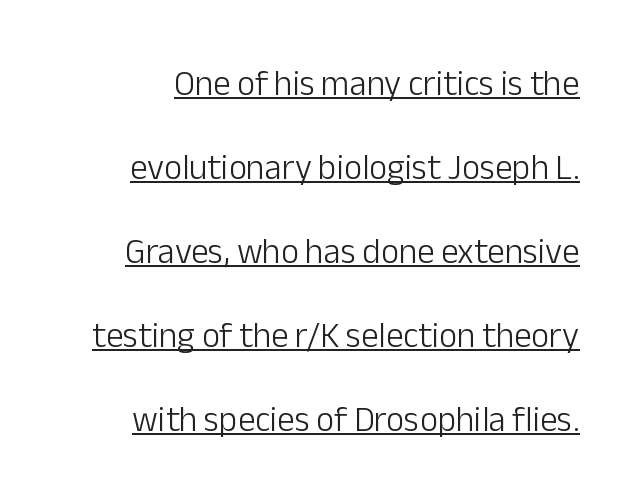
{"serif": "no", "italic": "no", "bold": "no", "weight": "light", "width": "normal", "stroke_contrast": "low", "x_height": "medium", "monospaced": "no", "underline": "yes", "align": "right", "line_spacing": "loose", "line_spacing_ratio": 2.4, "letter_spacing": "normal", "letter_spacing_em": 0.0, "glyph_px": 35}
